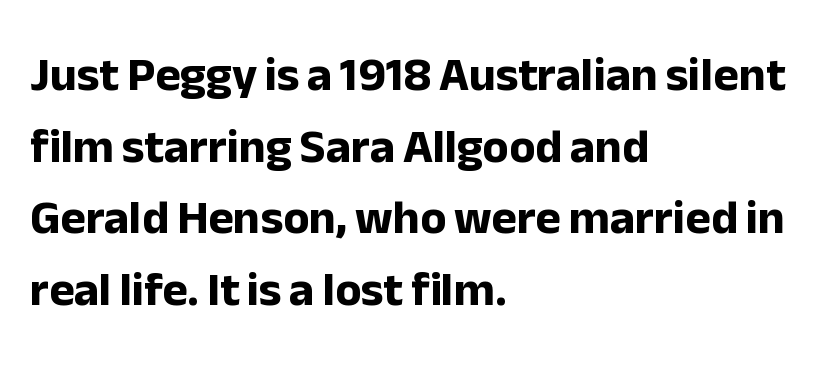
{"serif": "no", "italic": "no", "bold": "yes", "weight": "bold", "width": "normal", "stroke_contrast": "low", "x_height": "medium", "monospaced": "no", "underline": "no", "align": "left", "line_spacing": "normal", "line_spacing_ratio": 1.49, "letter_spacing": "normal", "letter_spacing_em": 0.0, "glyph_px": 48}
